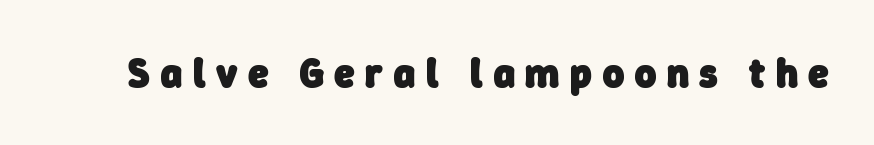
{"serif": "no", "bold": "yes", "weight": "heavy", "width": "normal", "stroke_contrast": "low", "x_height": "medium", "monospaced": "no", "underline": "no", "letter_spacing": "wide", "letter_spacing_em": 0.26, "glyph_px": 41}
